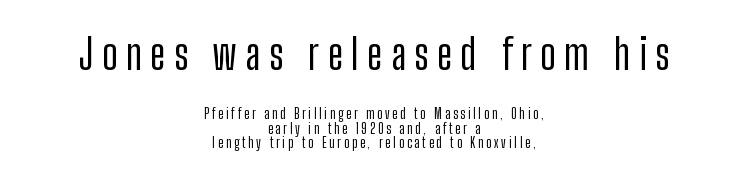
Q: Is the text italic (slanted)? A: No, it is upright.
Q: Is the typeface a serif or a sans-serif typeface? A: Sans-serif.
Q: Is the text underlined? A: No.
Q: How is the paragraph aligned? A: Centered.
Q: Is the spacing between letters normal or unusually wide? A: Unusually wide.
Q: Is the spacing between lines tight, normal or loose? A: Tight.
Q: Which block of text is set in a larger size, the first (top) or the second (bottom)? A: The first (top) one.
Q: Width (condensed, normal, or wide)? A: Condensed.
Q: Stroke contrast? A: Low.
Q: x-height? A: Medium.
Q: Monospaced? A: No.
